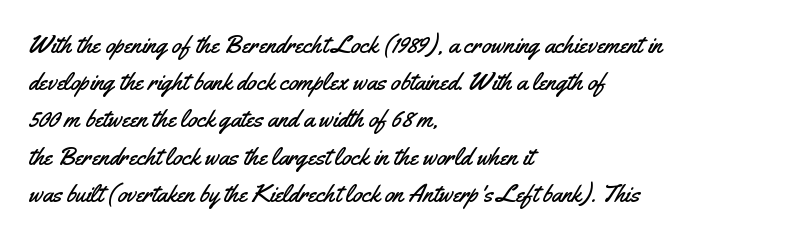
The image shows 25 px text type; set left-aligned, normal line spacing (1.49x), normal letter spacing, not underlined.
